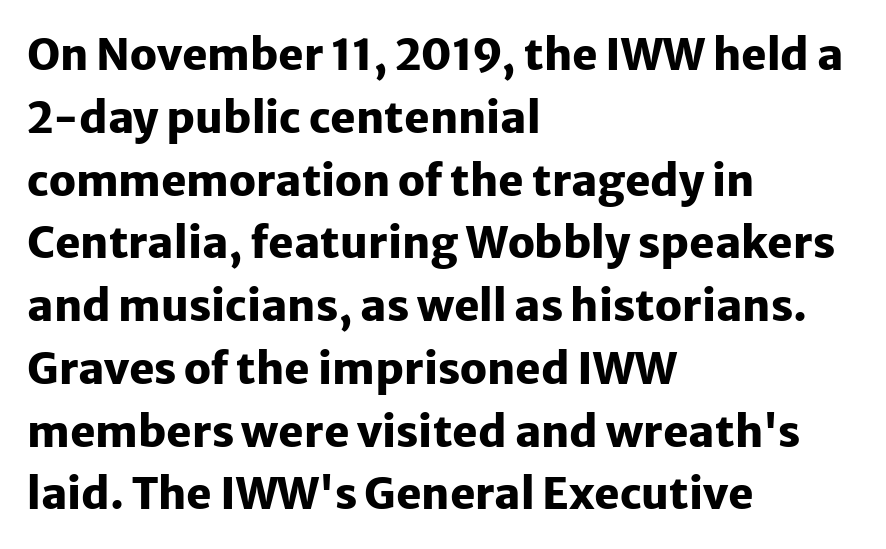
The image shows 43 px heavy sans-serif type, upright; set left-aligned, normal line spacing (1.46x), normal letter spacing, not underlined; low stroke contrast and a medium x-height.
